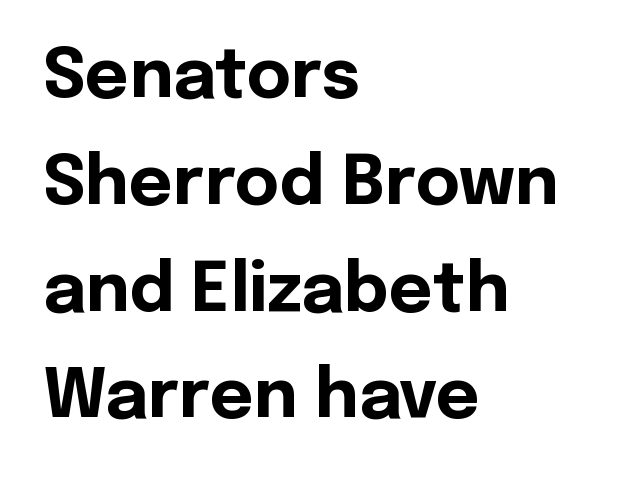
The image shows 68 px bold sans-serif type, upright; set left-aligned, normal line spacing (1.57x), normal letter spacing, not underlined; a medium x-height.
